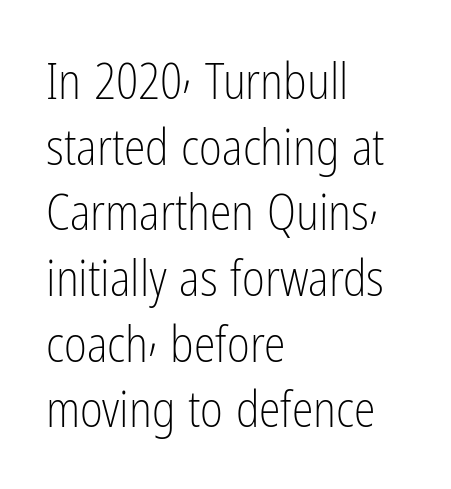
Here the designer chose a conventional face with non-uniform glyph widths. The rendering keeps characters at their native spacing. Which margin do the lines hug? The left one — the right edge is uneven. Look at the bottom of the vertical strokes: they stop flat, with no serifs.
